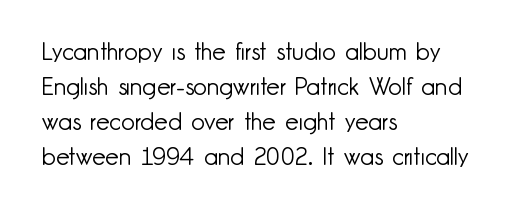
Q: Is the text bold? A: No.
Q: Is the text italic (slanted)? A: No, it is upright.
Q: Is the text underlined? A: No.
Q: How is the paragraph aligned? A: Left-aligned.
Q: Is the spacing between letters normal or unusually wide? A: Normal.
Q: Is the spacing between lines tight, normal or loose? A: Normal.
